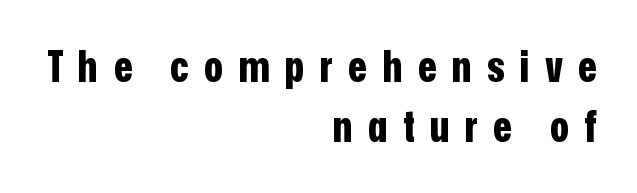
Q: Is the text bold? A: Yes.
Q: Is the text italic (slanted)? A: No, it is upright.
Q: Is the typeface a serif or a sans-serif typeface? A: Sans-serif.
Q: Is the text underlined? A: No.
Q: How is the paragraph aligned? A: Right-aligned.
Q: Is the spacing between letters normal or unusually wide? A: Unusually wide.
Q: Is the spacing between lines tight, normal or loose? A: Normal.
Q: Width (condensed, normal, or wide)? A: Condensed.
Q: Stroke contrast? A: Low.
Q: x-height? A: Medium.
Q: Monospaced? A: No.
